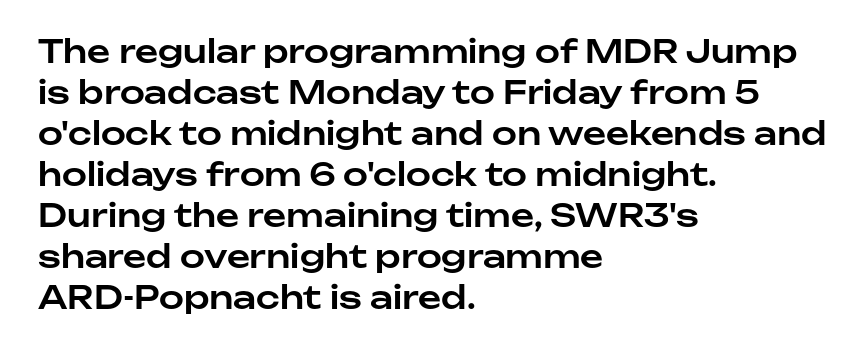
Q: Is the text italic (slanted)? A: No, it is upright.
Q: Is the typeface a serif or a sans-serif typeface? A: Sans-serif.
Q: Is the text underlined? A: No.
Q: How is the paragraph aligned? A: Left-aligned.
Q: Is the spacing between letters normal or unusually wide? A: Normal.
Q: Is the spacing between lines tight, normal or loose? A: Normal.
Q: Width (condensed, normal, or wide)? A: Normal.
Q: Stroke contrast? A: Low.
Q: x-height? A: Medium.
Q: Monospaced? A: No.
